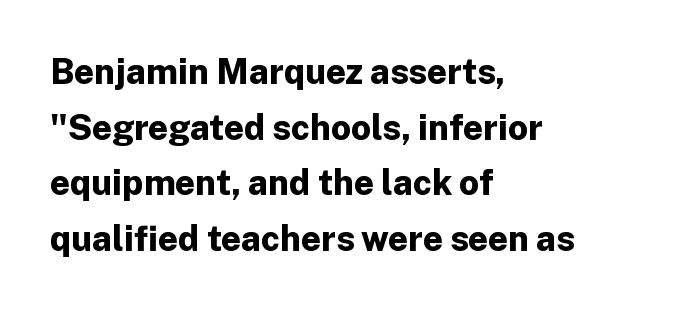
The image shows 35 px bold sans-serif type, upright; set left-aligned, normal line spacing (1.59x), normal letter spacing, not underlined; low stroke contrast and a medium x-height.
